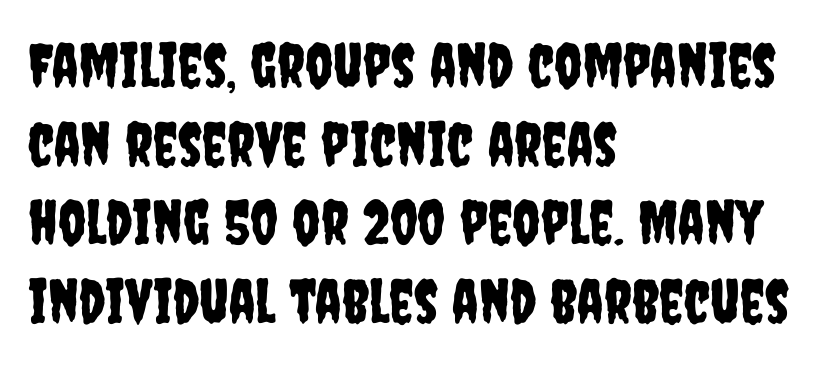
Spacing verdict: proportional, widths tailored to each character. Observe the ordinary spacing: letters are neighbours, not strangers. Each row of text sits above clean, open space. Italic: no, the glyphs are upright roman. Horizontal bands of white between lines are of average thickness. Notice how the passage keeps a crisp vertical edge on the left only.
